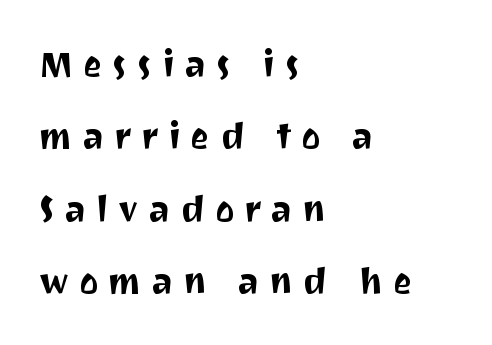
The image shows 36 px sans-serif type, upright; set left-aligned, loose line spacing (2.01x), unusually wide letter spacing (+0.28 em), not underlined; medium stroke contrast and a medium x-height.
